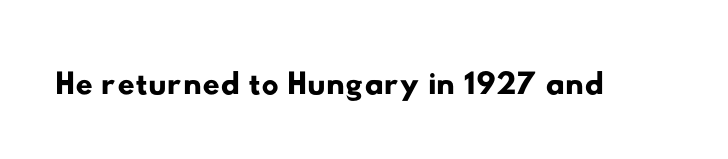
The image shows 48 px wide sans-serif type; set normal letter spacing, not underlined; low stroke contrast and a small x-height.
